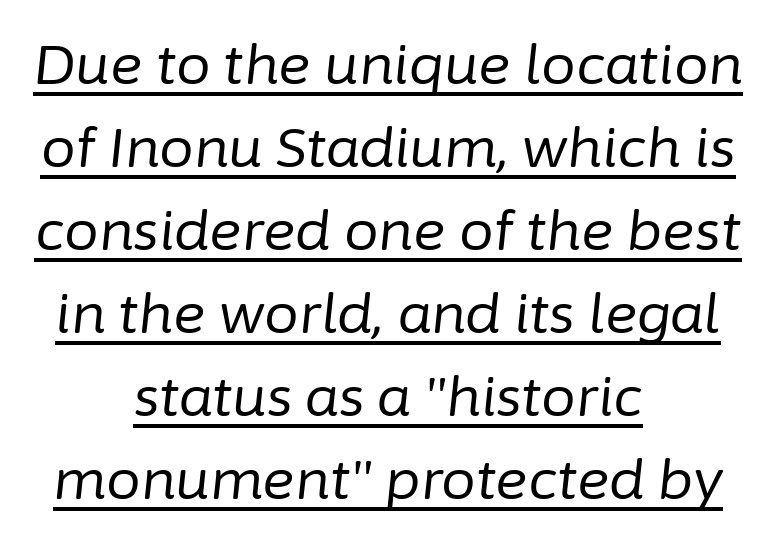
The image shows 55 px regular-weight type, italic (leaning right); set centered, normal line spacing (1.51x), normal letter spacing, underlined; low stroke contrast and a medium x-height.
